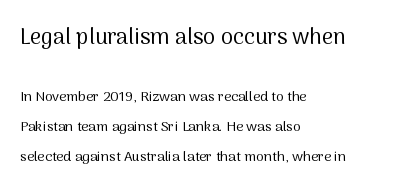
The image shows 22 px text type, upright; set left-aligned, loose line spacing (2.15x), normal letter spacing, not underlined; the first (top) block is 1.57x larger.
